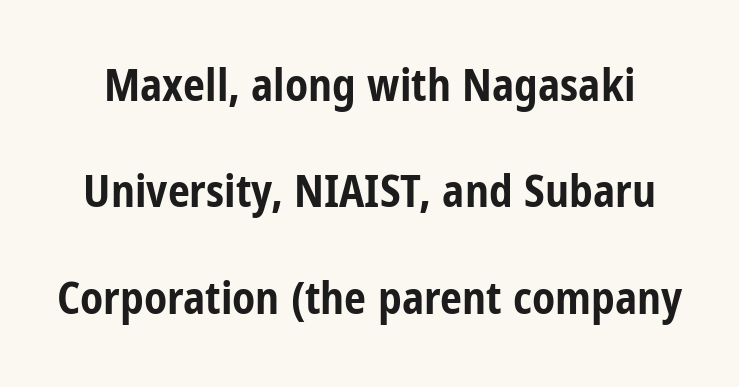
Examine the stroke ends and you'll find no serifs. Line spacing here is loose. Students, note that the glyphs here touch the page at normal intervals. Its strokes are broad and dark, the hallmark of bold type. The font's upright variant was chosen for this text.
